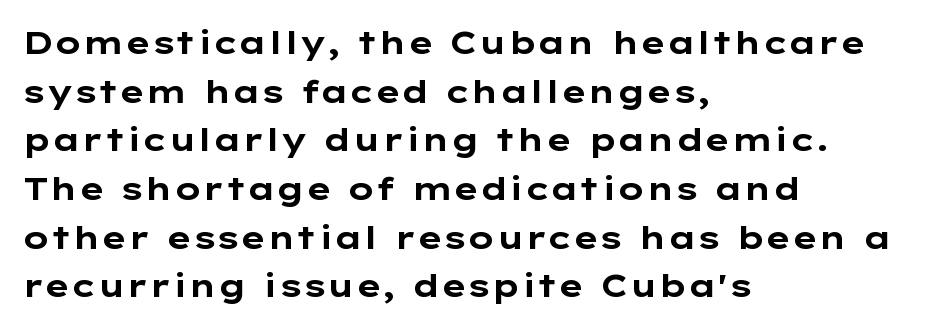
The image shows 32 px bold, wide sans-serif type, upright; set left-aligned, normal line spacing (1.52x), normal letter spacing, not underlined; low stroke contrast and a medium x-height.
